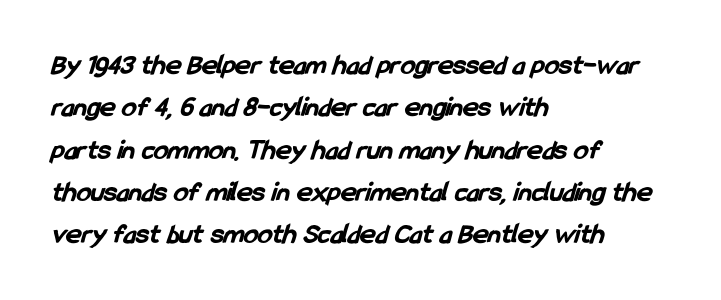
{"serif": "no", "bold": "yes", "weight": "bold", "width": "condensed", "stroke_contrast": "low", "x_height": "medium", "monospaced": "no", "underline": "no", "align": "left", "line_spacing": "normal", "line_spacing_ratio": 1.46, "letter_spacing": "normal", "letter_spacing_em": 0.0, "glyph_px": 29}
